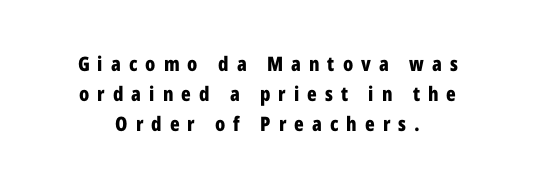
Weight: bold. Rule under the text: the space is simply empty. Tall strokes in this sample are plumb rather than angled. A normal amount of white space separates one row of letters from the next.
